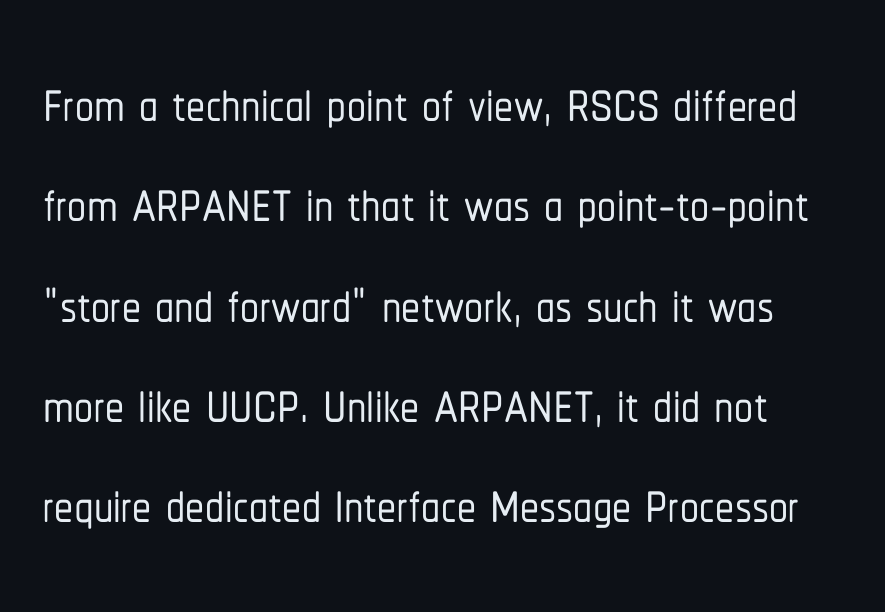
Q: Is the text italic (slanted)? A: No, it is upright.
Q: Is the typeface a serif or a sans-serif typeface? A: Sans-serif.
Q: Is the text underlined? A: No.
Q: Is the spacing between letters normal or unusually wide? A: Normal.
Q: Is the spacing between lines tight, normal or loose? A: Normal.
Q: Width (condensed, normal, or wide)? A: Condensed.
Q: Stroke contrast? A: Low.
Q: x-height? A: Medium.
Q: Monospaced? A: No.
